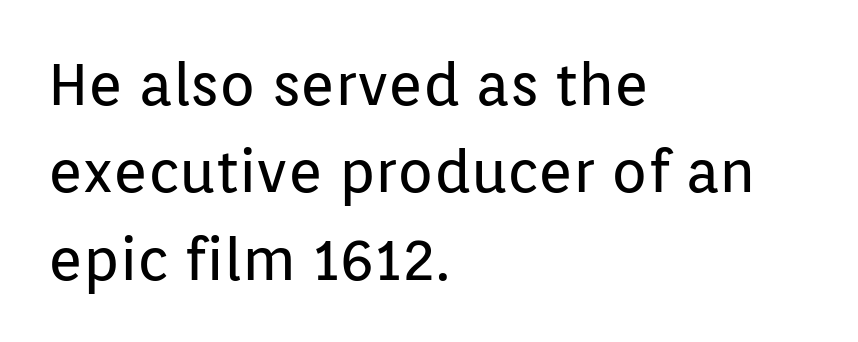
Q: Is the text bold? A: No.
Q: Is the text italic (slanted)? A: No, it is upright.
Q: Is the typeface a serif or a sans-serif typeface? A: Sans-serif.
Q: Is the text underlined? A: No.
Q: How is the paragraph aligned? A: Left-aligned.
Q: Is the spacing between letters normal or unusually wide? A: Normal.
Q: Is the spacing between lines tight, normal or loose? A: Normal.
Q: Width (condensed, normal, or wide)? A: Normal.
Q: Stroke contrast? A: Low.
Q: x-height? A: Medium.
Q: Monospaced? A: No.
